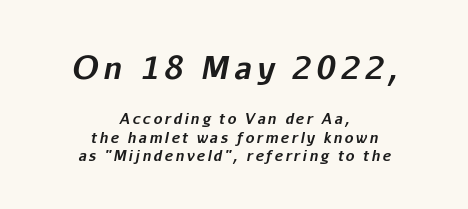
{"italic": "yes", "lean": "right", "slant_degrees": 11, "bold": "yes", "weight": "bold", "width": "normal", "stroke_contrast": "low", "x_height": "medium", "monospaced": "no", "underline": "no", "align": "center", "line_spacing": "normal", "line_spacing_ratio": 1.31, "larger_block": "first", "size_ratio": 2.14, "glyph_px": 30}
